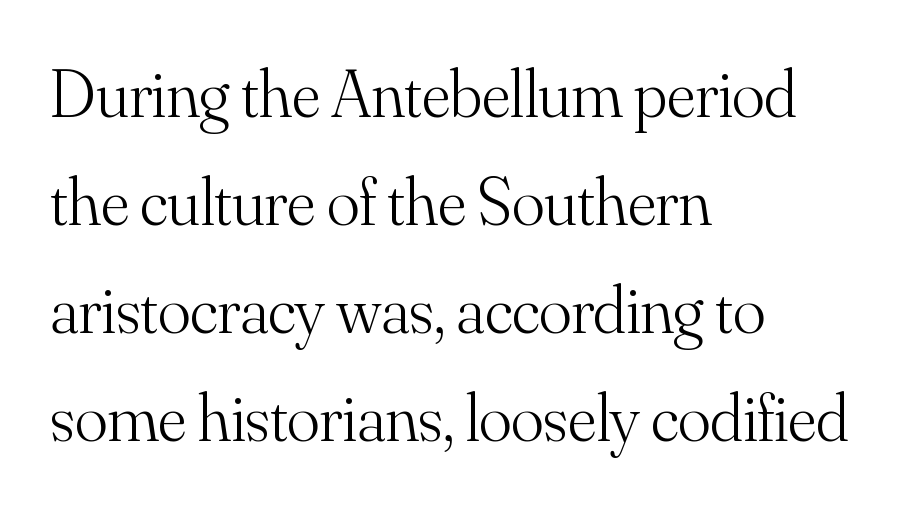
The image shows 68 px light serif type, upright; set left-aligned, normal line spacing (1.59x), normal letter spacing, not underlined; medium stroke contrast and a small x-height.
